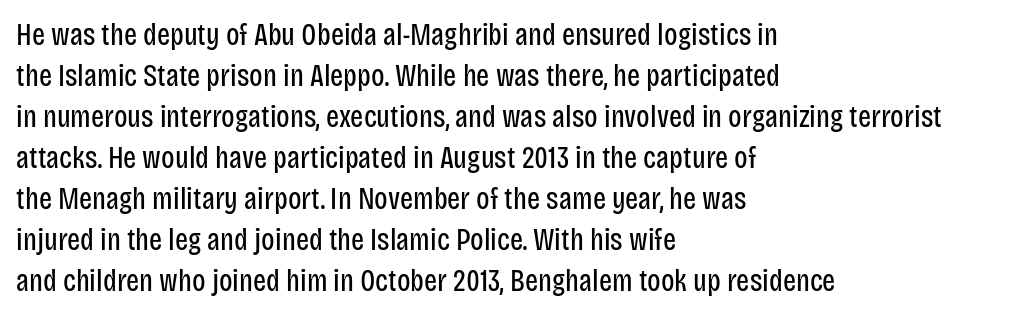
Q: Is the text bold? A: No.
Q: Is the text italic (slanted)? A: No, it is upright.
Q: Is the typeface a serif or a sans-serif typeface? A: Sans-serif.
Q: Is the text underlined? A: No.
Q: How is the paragraph aligned? A: Left-aligned.
Q: Is the spacing between letters normal or unusually wide? A: Normal.
Q: Is the spacing between lines tight, normal or loose? A: Normal.
Q: Width (condensed, normal, or wide)? A: Condensed.
Q: Stroke contrast? A: Low.
Q: x-height? A: Large.
Q: Monospaced? A: No.
